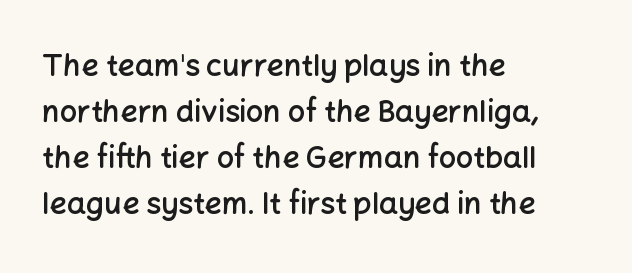
Q: Is the text bold? A: Semi-bold.
Q: Is the text italic (slanted)? A: No, it is upright.
Q: Is the typeface a serif or a sans-serif typeface? A: Sans-serif.
Q: Is the text underlined? A: No.
Q: How is the paragraph aligned? A: Left-aligned.
Q: Is the spacing between letters normal or unusually wide? A: Normal.
Q: Is the spacing between lines tight, normal or loose? A: Normal.
Q: Width (condensed, normal, or wide)? A: Normal.
Q: Stroke contrast? A: Low.
Q: x-height? A: Medium.
Q: Monospaced? A: No.
